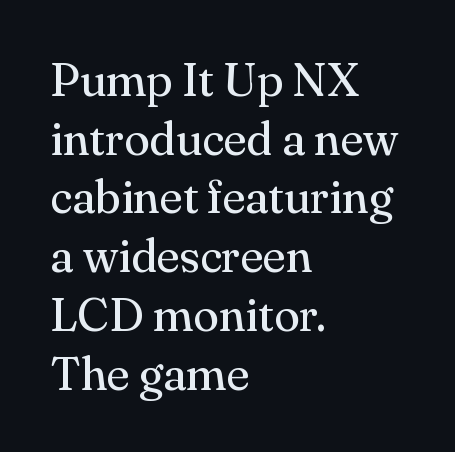
The weight would be labelled regular, book, light, or lighter still. Does extra space separate the letters? No, they use regular spacing. One-word summary of the alignment: left. A typesetter would mark this as roman, not italic. Yep, those are serifs on the letters. The passage shown is not underscored anywhere.
